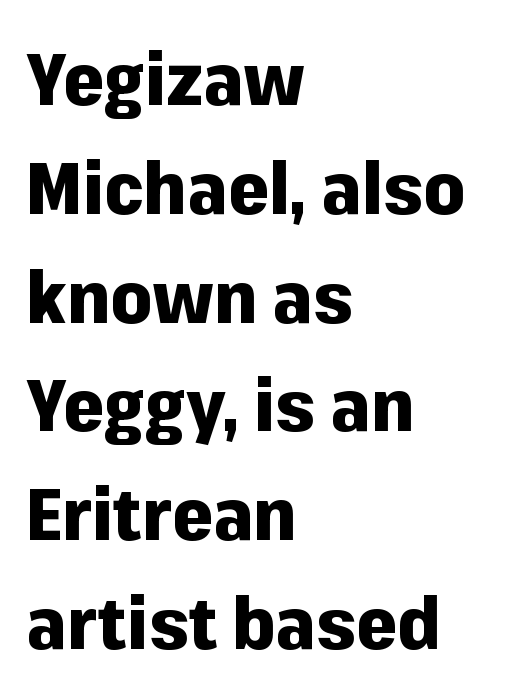
{"serif": "no", "italic": "no", "bold": "yes", "weight": "heavy", "width": "normal", "stroke_contrast": "low", "x_height": "medium", "monospaced": "no", "underline": "no", "align": "left", "line_spacing": "normal", "line_spacing_ratio": 1.49, "letter_spacing": "normal", "letter_spacing_em": 0.0, "glyph_px": 73}
